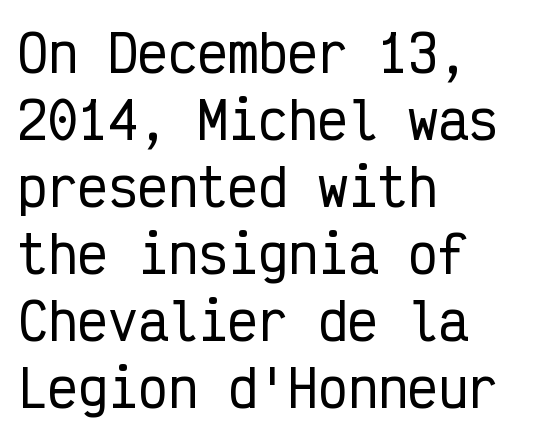
{"serif": "no", "italic": "no", "width": "condensed", "stroke_contrast": "low", "x_height": "medium", "monospaced": "yes", "underline": "no", "align": "left", "line_spacing": "normal", "line_spacing_ratio": 1.34, "letter_spacing": "normal", "letter_spacing_em": 0.0, "glyph_px": 50}
